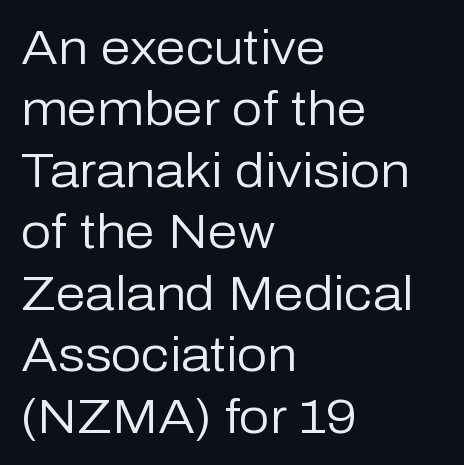
The image shows 48 px regular-weight sans-serif type, upright; set left-aligned, normal line spacing (1.28x), normal letter spacing, not underlined; low stroke contrast and a medium x-height.
